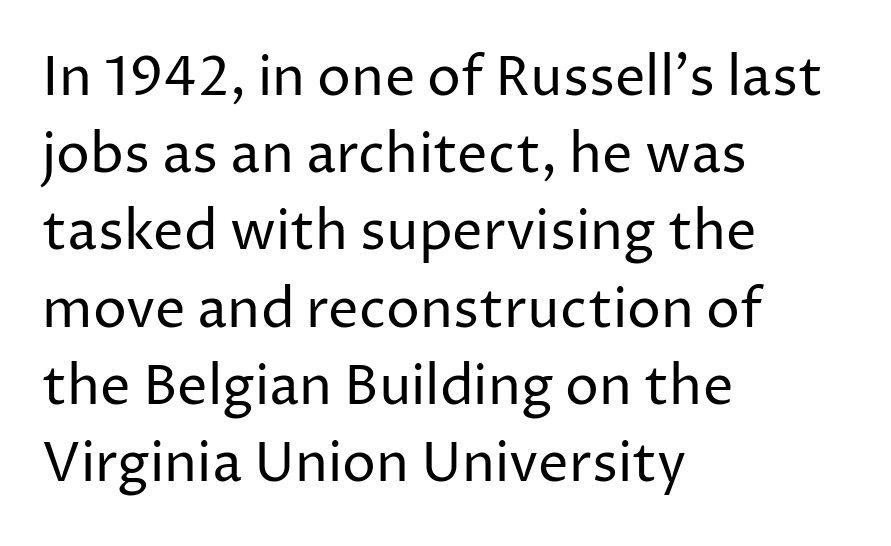
Q: Is the text bold? A: No.
Q: Is the text italic (slanted)? A: No, it is upright.
Q: Is the typeface a serif or a sans-serif typeface? A: Sans-serif.
Q: Is the text underlined? A: No.
Q: How is the paragraph aligned? A: Left-aligned.
Q: Is the spacing between letters normal or unusually wide? A: Normal.
Q: Is the spacing between lines tight, normal or loose? A: Normal.
Q: Width (condensed, normal, or wide)? A: Normal.
Q: Stroke contrast? A: Low.
Q: x-height? A: Medium.
Q: Monospaced? A: No.
